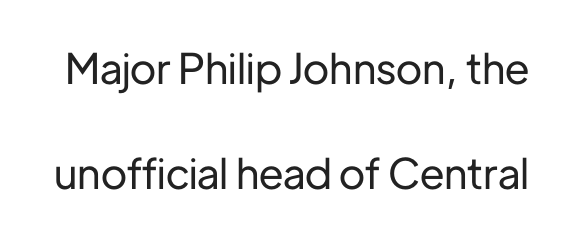
{"serif": "no", "italic": "no", "width": "normal", "stroke_contrast": "low", "x_height": "medium", "monospaced": "no", "underline": "no", "line_spacing": "loose", "line_spacing_ratio": 2.5, "letter_spacing": "normal", "letter_spacing_em": 0.0, "glyph_px": 42}
